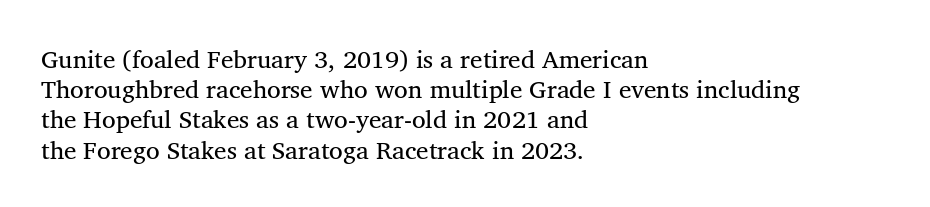
Q: Is the text underlined? A: No.
Q: How is the paragraph aligned? A: Left-aligned.
Q: Is the spacing between letters normal or unusually wide? A: Normal.
